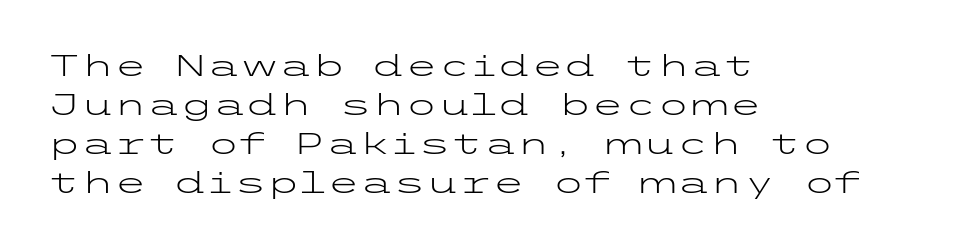
Q: Is the text bold? A: No.
Q: Is the text italic (slanted)? A: No, it is upright.
Q: Is the typeface a serif or a sans-serif typeface? A: Sans-serif.
Q: Is the text underlined? A: No.
Q: How is the paragraph aligned? A: Left-aligned.
Q: Is the spacing between letters normal or unusually wide? A: Normal.
Q: Is the spacing between lines tight, normal or loose? A: Normal.
Q: Width (condensed, normal, or wide)? A: Wide.
Q: Stroke contrast? A: Low.
Q: x-height? A: Medium.
